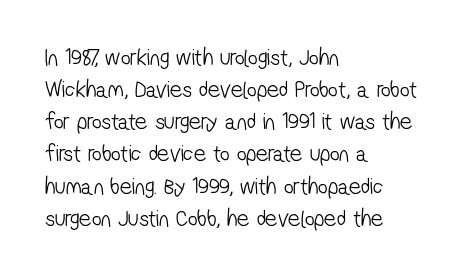
Interline gaps are of average width in this sample. Any mark beneath the type? The region is blank. Visually the block forms a straight wall on the left and a jagged coastline on the right. No heavy texture on the line: the type isn't bold.
